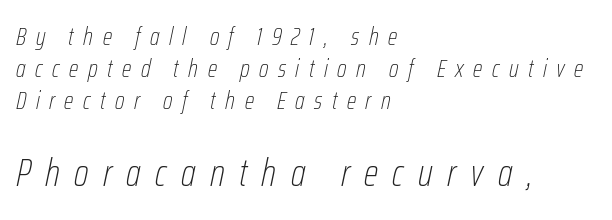
{"italic": "yes", "lean": "right", "slant_degrees": 12, "bold": "no", "weight": "thin", "width": "condensed", "stroke_contrast": "low", "x_height": "medium", "monospaced": "no", "underline": "no", "align": "left", "line_spacing": "normal", "line_spacing_ratio": 1.28, "letter_spacing": "wide", "letter_spacing_em": 0.38, "larger_block": "second", "size_ratio": 1.52, "glyph_px": 38}
